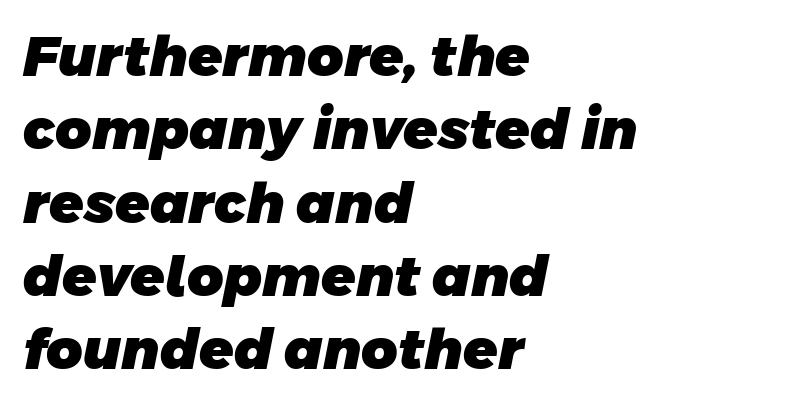
{"serif": "no", "bold": "yes", "weight": "heavy", "width": "normal", "stroke_contrast": "low", "x_height": "large", "monospaced": "no", "underline": "no", "align": "left", "line_spacing": "normal", "line_spacing_ratio": 1.31, "letter_spacing": "normal", "letter_spacing_em": 0.0, "glyph_px": 56}
